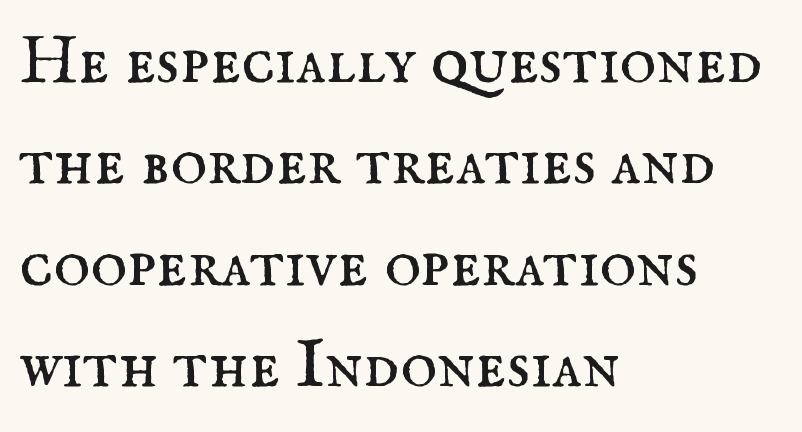
{"serif": "yes", "italic": "no", "bold": "no", "weight": "regular", "width": "normal", "stroke_contrast": "medium", "x_height": "small", "monospaced": "no", "underline": "no", "align": "left", "line_spacing": "normal", "line_spacing_ratio": 1.47, "letter_spacing": "normal", "letter_spacing_em": 0.0, "glyph_px": 69}
